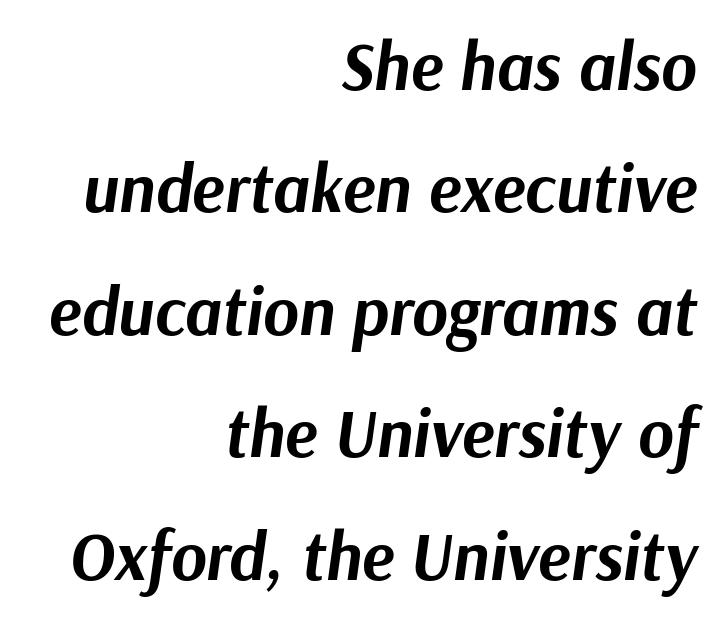
The image shows 68 px bold type, italic (leaning right); set right-aligned, line spacing 1.8x, normal letter spacing, not underlined; medium stroke contrast and a medium x-height.
